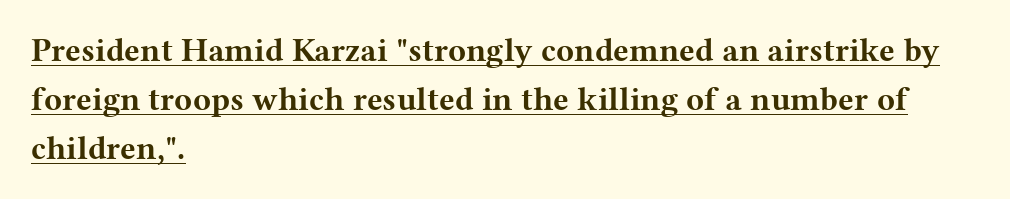
In terms of posture, this sample is upright. The passage shown stacks its lines at a standard gap. The passage shown is emphatically bold. The passage shown is typeset with a serif family. Each line of the rendering has a horizontal stroke beneath the glyphs. The typesetter chose a ragged-right arrangement here.
